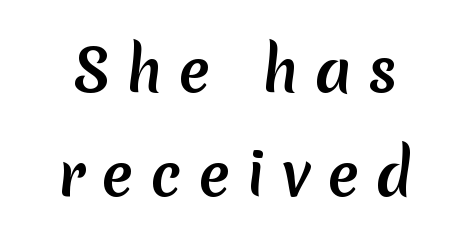
The image shows 58 px sans-serif type; set line spacing 1.8x, unusually wide letter spacing (+0.28 em), not underlined; medium stroke contrast and a medium x-height.
